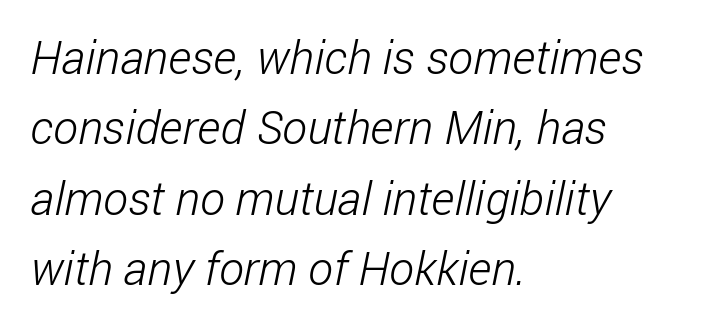
Q: Is the text bold? A: No.
Q: Is the typeface a serif or a sans-serif typeface? A: Sans-serif.
Q: Is the text underlined? A: No.
Q: How is the paragraph aligned? A: Left-aligned.
Q: Is the spacing between letters normal or unusually wide? A: Normal.
Q: Is the spacing between lines tight, normal or loose? A: Normal.
Q: Width (condensed, normal, or wide)? A: Condensed.
Q: Stroke contrast? A: Low.
Q: x-height? A: Medium.
Q: Monospaced? A: No.
